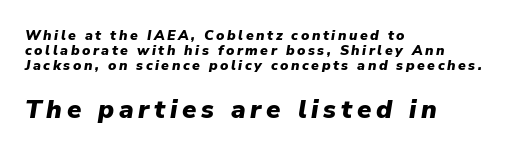
Q: Is the text bold? A: Yes.
Q: Is the text italic (slanted)? A: Yes, it leans right by about 9 degrees.
Q: Is the text underlined? A: No.
Q: How is the paragraph aligned? A: Left-aligned.
Q: Is the spacing between lines tight, normal or loose? A: Tight.
Q: Which block of text is set in a larger size, the first (top) or the second (bottom)? A: The second (bottom) one.
